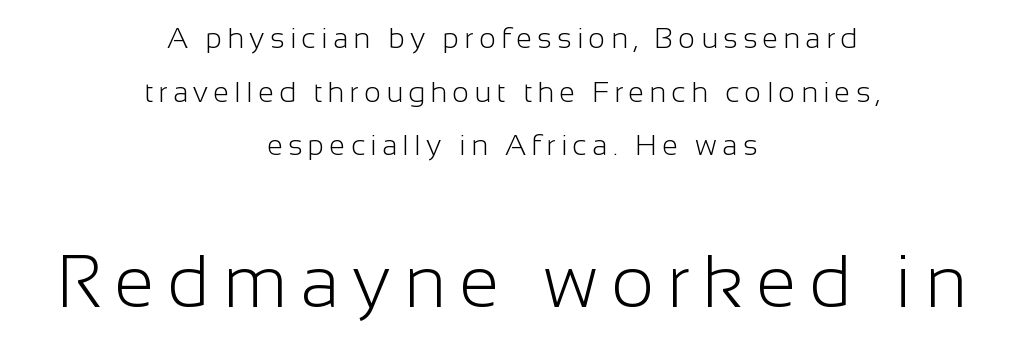
The image shows 73 px light sans-serif type, upright; set centered, line spacing 1.85x, not underlined; the second (bottom) block is 2.52x larger; low stroke contrast and a medium x-height.
